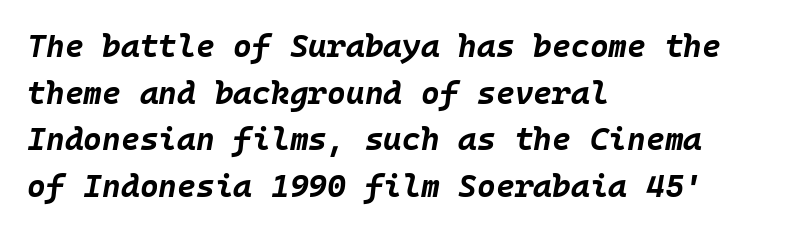
The image shows 32 px bold type, italic (leaning right), monospaced; set left-aligned, normal line spacing (1.46x), normal letter spacing, not underlined; low stroke contrast and a large x-height.
